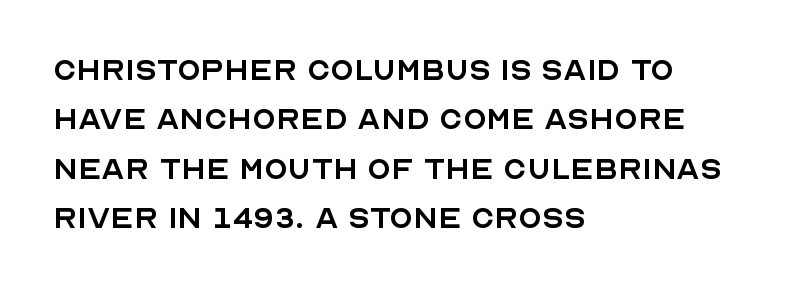
Q: Is the text bold? A: No.
Q: Is the text italic (slanted)? A: No, it is upright.
Q: Is the typeface a serif or a sans-serif typeface? A: Sans-serif.
Q: Is the text underlined? A: No.
Q: How is the paragraph aligned? A: Left-aligned.
Q: Is the spacing between letters normal or unusually wide? A: Normal.
Q: Is the spacing between lines tight, normal or loose? A: Normal.
Q: Width (condensed, normal, or wide)? A: Normal.
Q: x-height? A: Large.
Q: Monospaced? A: No.
